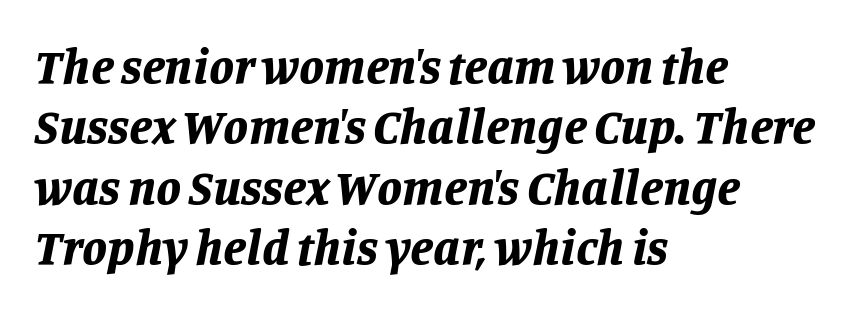
Q: Is the text bold? A: Yes.
Q: Is the text italic (slanted)? A: Yes, it leans right by about 11 degrees.
Q: Is the text underlined? A: No.
Q: How is the paragraph aligned? A: Left-aligned.
Q: Is the spacing between letters normal or unusually wide? A: Normal.
Q: Width (condensed, normal, or wide)? A: Normal.
Q: Stroke contrast? A: Low.
Q: x-height? A: Large.
Q: Monospaced? A: No.
